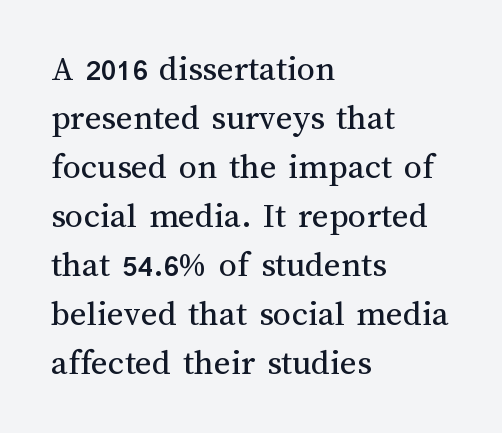
These lines are set flush left with a ragged right edge. This sample keeps an unexceptional amount of space between lines. Vertical strokes here are truly vertical. The strokes carry an ordinary text weight at most.
